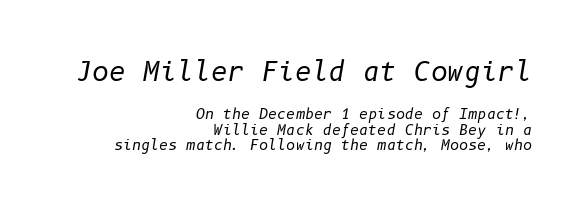
The area under the type is left untouched. The lines are quadded right. The more generous point size was reserved for the upper chunk. Successive baselines arrive quickly, one right under another.
